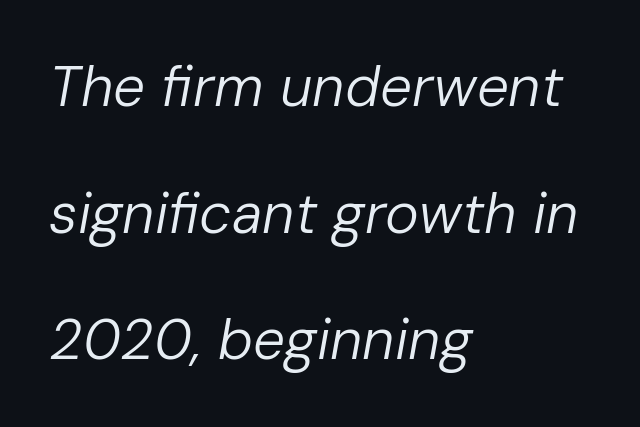
Q: Is the text bold? A: No.
Q: Is the text italic (slanted)? A: Yes, it leans right by about 10 degrees.
Q: Is the text underlined? A: No.
Q: How is the paragraph aligned? A: Left-aligned.
Q: Is the spacing between letters normal or unusually wide? A: Normal.
Q: Is the spacing between lines tight, normal or loose? A: Loose.
Q: Width (condensed, normal, or wide)? A: Normal.
Q: Stroke contrast? A: Low.
Q: x-height? A: Medium.
Q: Monospaced? A: No.
